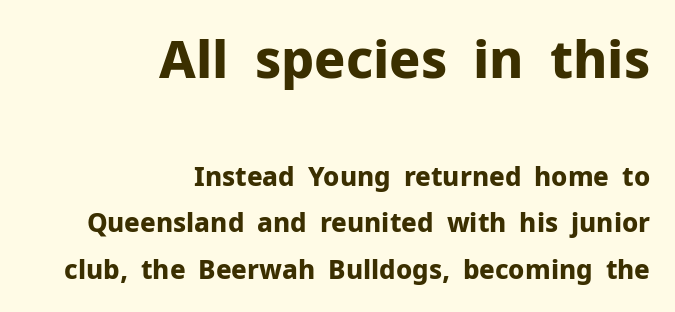
{"serif": "no", "italic": "no", "bold": "yes", "weight": "bold", "width": "normal", "stroke_contrast": "low", "x_height": "medium", "monospaced": "no", "underline": "no", "align": "right", "line_spacing_ratio": 1.78, "letter_spacing": "normal", "letter_spacing_em": 0.0, "larger_block": "first", "size_ratio": 2.0, "glyph_px": 52}
